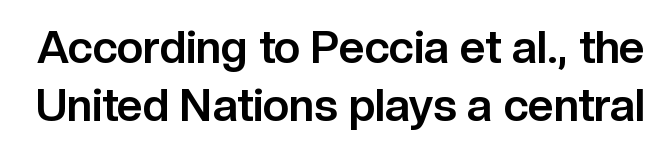
I'd describe the lettering as bold — thick and assertive. The font family rendered here belongs to the sans-serif group. Think of a printed novel: that variable character pitch is what you see here. Successive baselines arrive at the customary interval. These lines keep a tight, regular rhythm from letter to letter.
